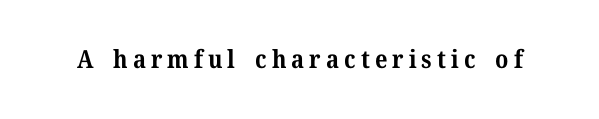
Q: Is the text bold? A: Yes.
Q: Is the text italic (slanted)? A: No, it is upright.
Q: Is the text underlined? A: No.
Q: Is the spacing between letters normal or unusually wide? A: Unusually wide.
